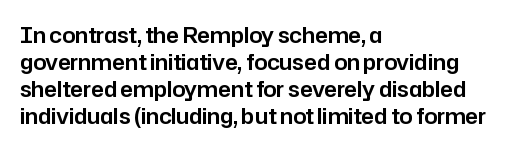
{"italic": "no", "underline": "no", "align": "left", "line_spacing": "normal", "line_spacing_ratio": 1.29, "letter_spacing": "normal", "letter_spacing_em": 0.0, "glyph_px": 21}
